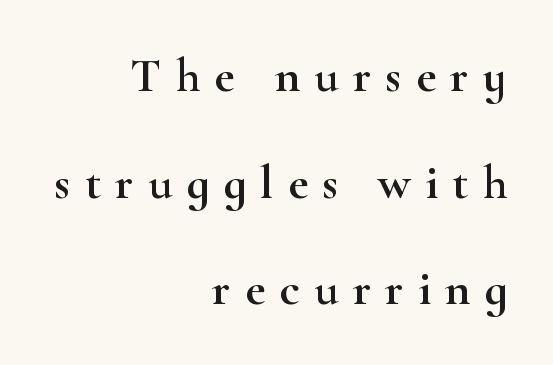
{"serif": "yes", "italic": "no", "width": "wide", "stroke_contrast": "high", "x_height": "small", "monospaced": "no", "underline": "no", "align": "right", "line_spacing": "loose", "line_spacing_ratio": 2.22, "letter_spacing": "wide", "letter_spacing_em": 0.3, "glyph_px": 48}
